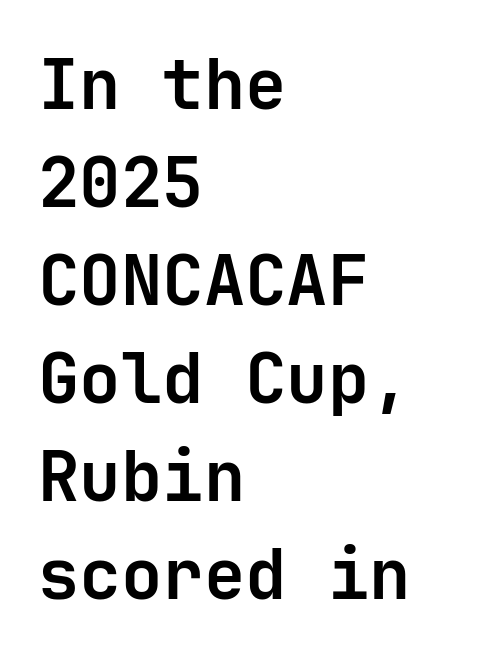
Q: Is the text bold? A: Yes.
Q: Is the text italic (slanted)? A: No, it is upright.
Q: Is the typeface a serif or a sans-serif typeface? A: Sans-serif.
Q: Is the text underlined? A: No.
Q: How is the paragraph aligned? A: Left-aligned.
Q: Is the spacing between letters normal or unusually wide? A: Normal.
Q: Is the spacing between lines tight, normal or loose? A: Normal.
Q: Width (condensed, normal, or wide)? A: Normal.
Q: Stroke contrast? A: Low.
Q: x-height? A: Medium.
Q: Monospaced? A: Yes.
